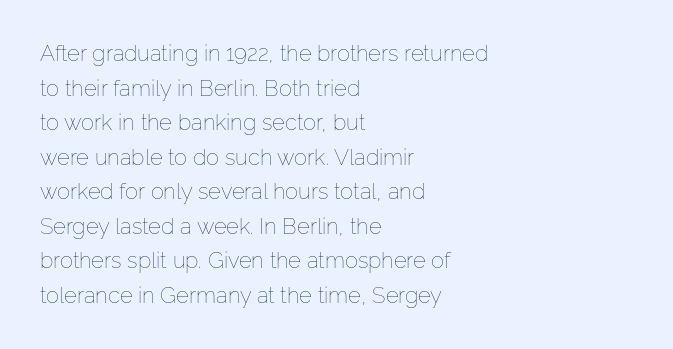
The image shows 22 px text type, upright; set left-aligned, normal line spacing (1.57x), normal letter spacing, not underlined.
